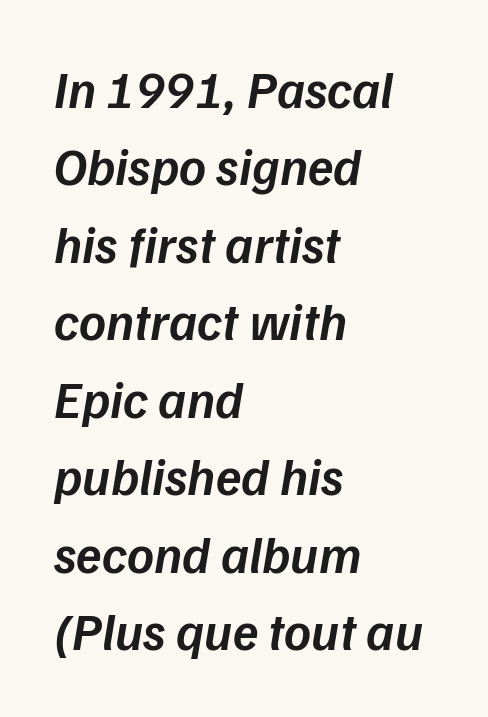
{"italic": "yes", "lean": "right", "slant_degrees": 9, "bold": "semi", "weight": "semibold", "width": "normal", "stroke_contrast": "low", "x_height": "medium", "monospaced": "no", "underline": "no", "align": "left", "line_spacing": "normal", "line_spacing_ratio": 1.49, "letter_spacing": "normal", "letter_spacing_em": 0.0, "glyph_px": 52}
